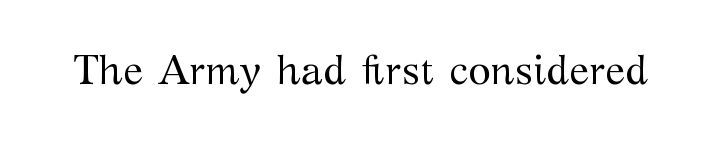
The image shows 41 px regular-weight serif type, upright; set normal letter spacing, not underlined; medium stroke contrast and a medium x-height.
